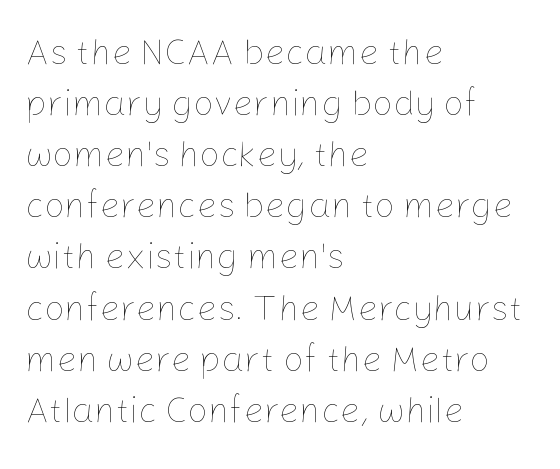
The image shows 36 px thin type, upright; set left-aligned, normal line spacing (1.42x), normal letter spacing, not underlined; low stroke contrast and a medium x-height.
